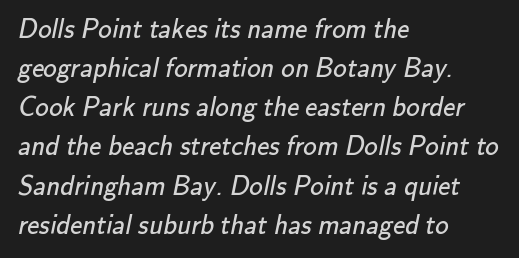
The rows are spaced the way most documents space them. Compared with typical body copy, the letter spacing here is the same. Heaviness? Minimal to ordinary, like unemphasized prose. The strip under each line holds only bare page.
